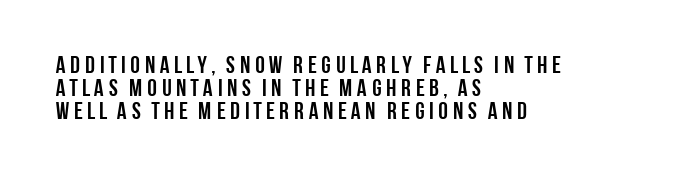
The image shows 24 px bold type, upright; set left-aligned, tight line spacing (0.96x), not underlined.
